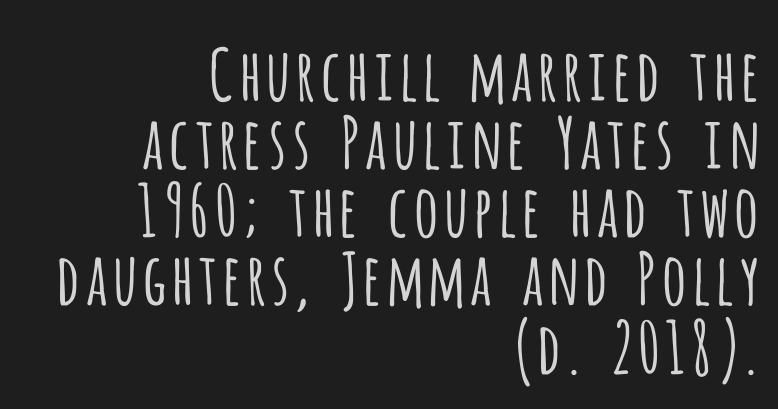
{"serif": "no", "italic": "no", "bold": "no", "weight": "light", "width": "condensed", "stroke_contrast": "low", "x_height": "large", "monospaced": "no", "underline": "no", "align": "right", "line_spacing": "tight", "line_spacing_ratio": 0.96, "letter_spacing": "normal", "letter_spacing_em": 0.0, "glyph_px": 71}
